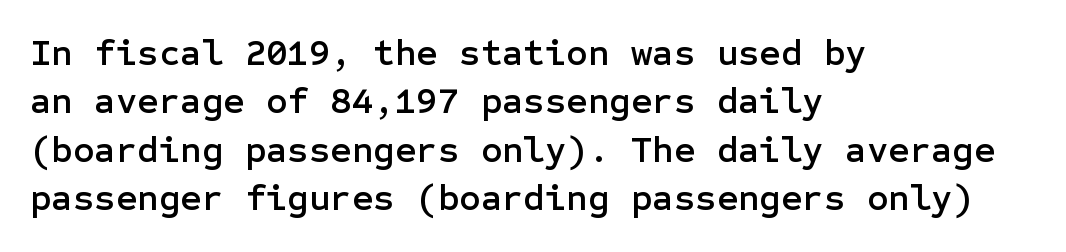
The image shows 37 px sans-serif type, upright; set left-aligned, normal line spacing (1.31x), normal letter spacing, not underlined; low stroke contrast and a medium x-height.
